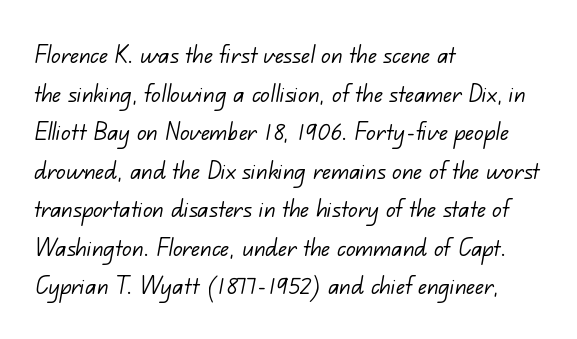
The image shows 29 px light sans-serif type; set left-aligned, normal line spacing (1.33x), normal letter spacing, not underlined; low stroke contrast and a small x-height.
